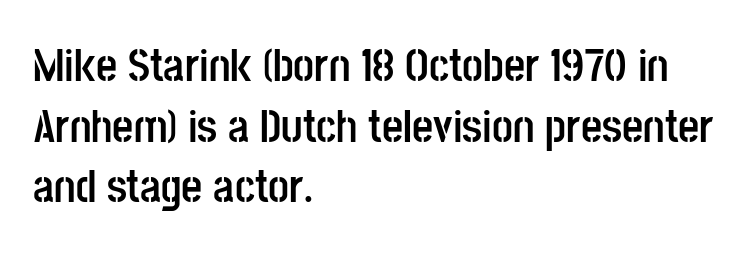
Check the space under the baseline: it is left empty. Each letter keeps its own natural width here, so spacing adapts to shape. What's the leading like? Ordinary, nothing unusual. If you drew a line through each stem, it would be perfectly vertical.
